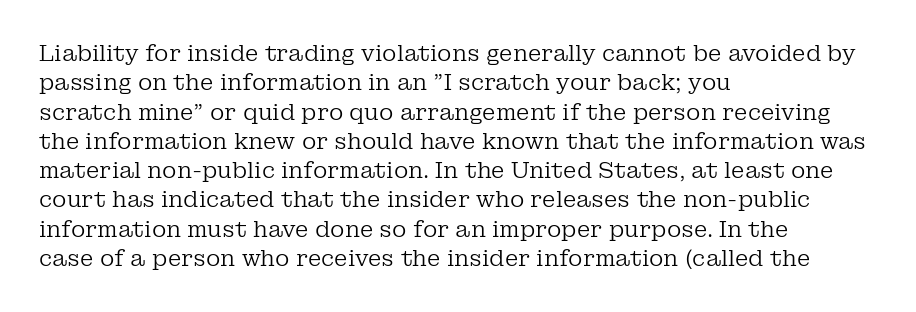
Caption: face not bold, strokes unweighted. Whoever set this chose a conventional vertical rhythm. This sample uses plain, unmodified letter spacing. The lettering stays uniformly vertical, giving the passage a roman look. Rule under the text: the space is simply empty.
